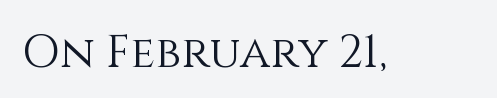
{"italic": "no", "bold": "no", "weight": "light", "width": "normal", "stroke_contrast": "medium", "x_height": "large", "monospaced": "no", "underline": "no", "letter_spacing": "normal", "letter_spacing_em": 0.0, "glyph_px": 45}
